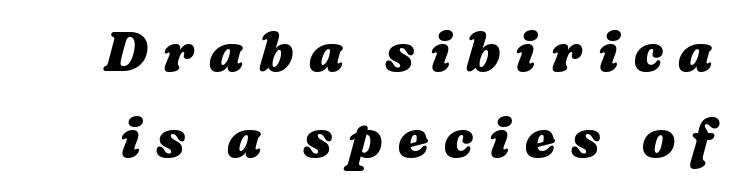
Underlining? Definitely not there. Set as a true bold cut, around the 700 mark. Here the designer chose a conventional face with non-uniform glyph widths. Compared with typical body copy, the letter spacing here is much looser. Rows of type keep a routine distance in the vertical direction.
